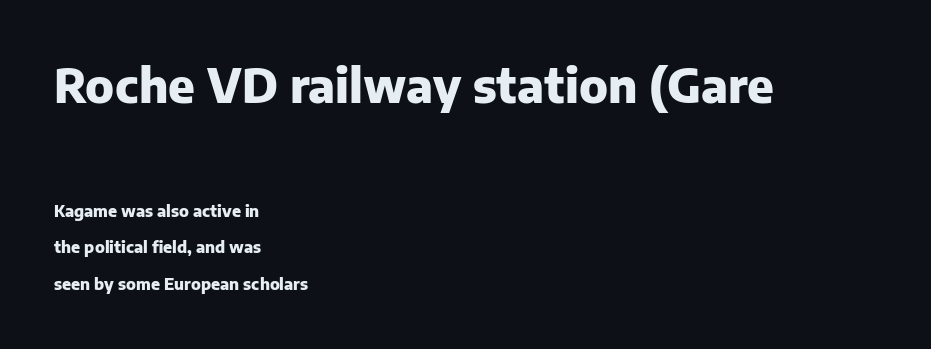
{"serif": "no", "italic": "no", "bold": "yes", "weight": "heavy", "width": "normal", "stroke_contrast": "low", "x_height": "medium", "monospaced": "no", "underline": "no", "align": "left", "line_spacing": "loose", "line_spacing_ratio": 2.3, "letter_spacing": "normal", "letter_spacing_em": 0.0, "larger_block": "first", "size_ratio": 2.94, "glyph_px": 47}
